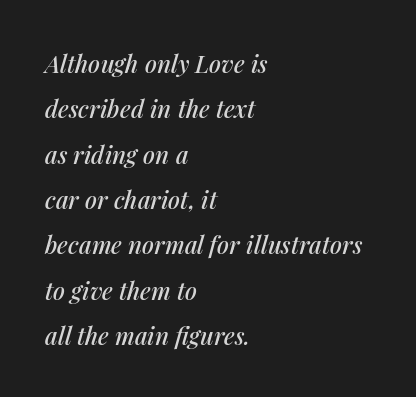
Q: Is the text italic (slanted)? A: Yes, it leans right by about 14 degrees.
Q: Is the text underlined? A: No.
Q: How is the paragraph aligned? A: Left-aligned.
Q: Is the spacing between letters normal or unusually wide? A: Normal.
